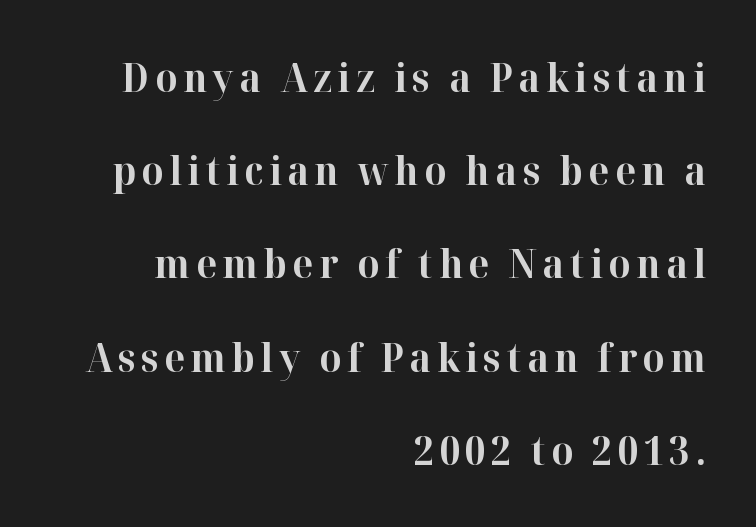
This sample uses an upright cut, with every glyph sitting square on the baseline. A student would call this right alignment; a typographer would say flush right, rag left. Rule under the text: the space is simply empty. Notice how thick the strokes are: this is what a full bold looks like. Little horizontal feet cap the strokes, marking this as serif type.
